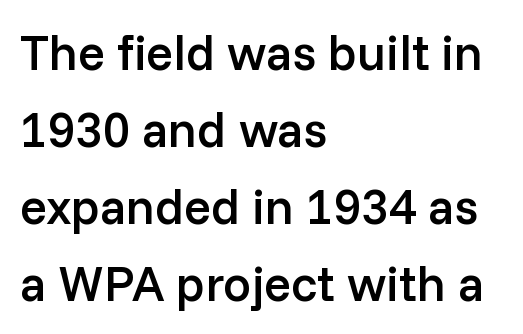
The image shows 50 px semibold sans-serif type, upright; set left-aligned, normal line spacing (1.54x), normal letter spacing, not underlined; low stroke contrast and a medium x-height.
